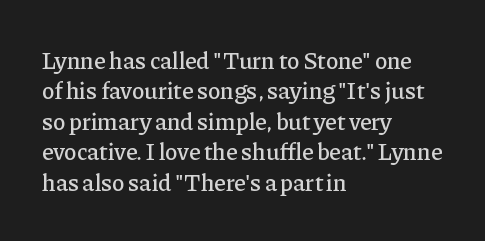
The image shows 24 px text type, upright; set left-aligned, normal line spacing (1.27x), normal letter spacing, not underlined.
